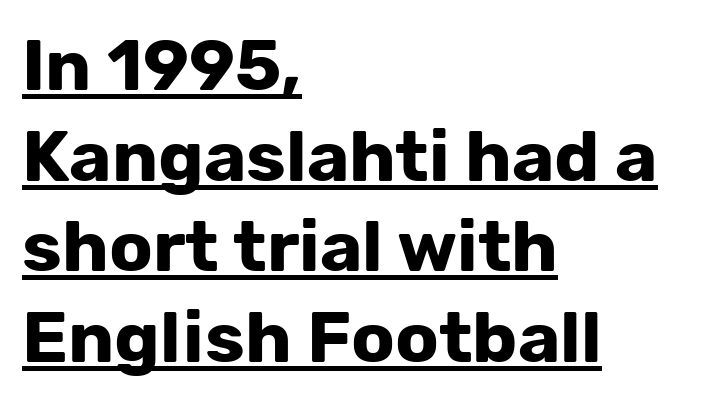
Q: Is the text bold? A: Yes.
Q: Is the text italic (slanted)? A: No, it is upright.
Q: Is the typeface a serif or a sans-serif typeface? A: Sans-serif.
Q: Is the text underlined? A: Yes.
Q: How is the paragraph aligned? A: Left-aligned.
Q: Is the spacing between letters normal or unusually wide? A: Normal.
Q: Is the spacing between lines tight, normal or loose? A: Normal.
Q: Width (condensed, normal, or wide)? A: Normal.
Q: Stroke contrast? A: Low.
Q: x-height? A: Medium.
Q: Monospaced? A: No.
